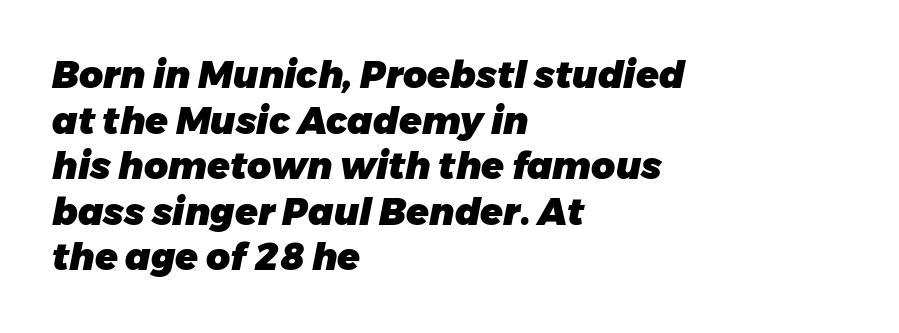
{"italic": "yes", "lean": "right", "slant_degrees": 11, "bold": "yes", "weight": "heavy", "width": "normal", "stroke_contrast": "low", "x_height": "medium", "monospaced": "no", "underline": "no", "align": "left", "line_spacing_ratio": 1.23, "letter_spacing": "normal", "letter_spacing_em": 0.0, "glyph_px": 37}
